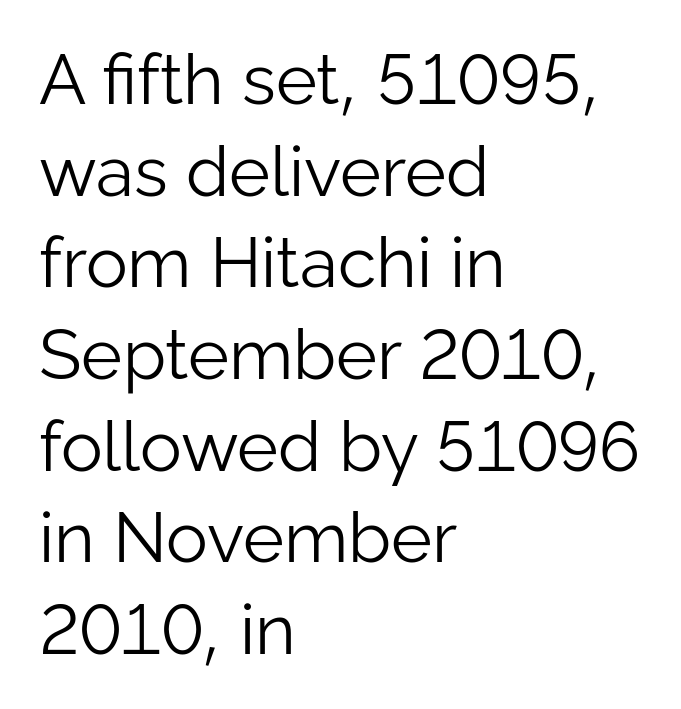
Q: Is the text bold? A: No.
Q: Is the text italic (slanted)? A: No, it is upright.
Q: Is the typeface a serif or a sans-serif typeface? A: Sans-serif.
Q: Is the text underlined? A: No.
Q: How is the paragraph aligned? A: Left-aligned.
Q: Is the spacing between letters normal or unusually wide? A: Normal.
Q: Is the spacing between lines tight, normal or loose? A: Normal.
Q: Width (condensed, normal, or wide)? A: Normal.
Q: Stroke contrast? A: Low.
Q: x-height? A: Medium.
Q: Monospaced? A: No.
